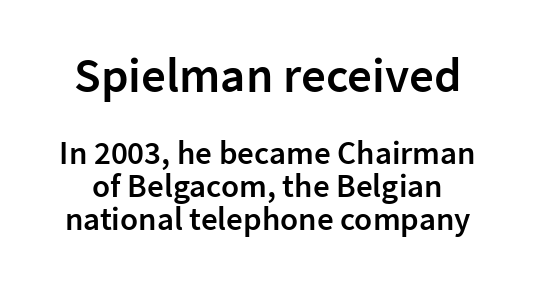
The image shows 49 px semibold sans-serif type, upright; set tight line spacing (1.0x), normal letter spacing, not underlined; the first (top) block is 1.48x larger; low stroke contrast and a medium x-height.
